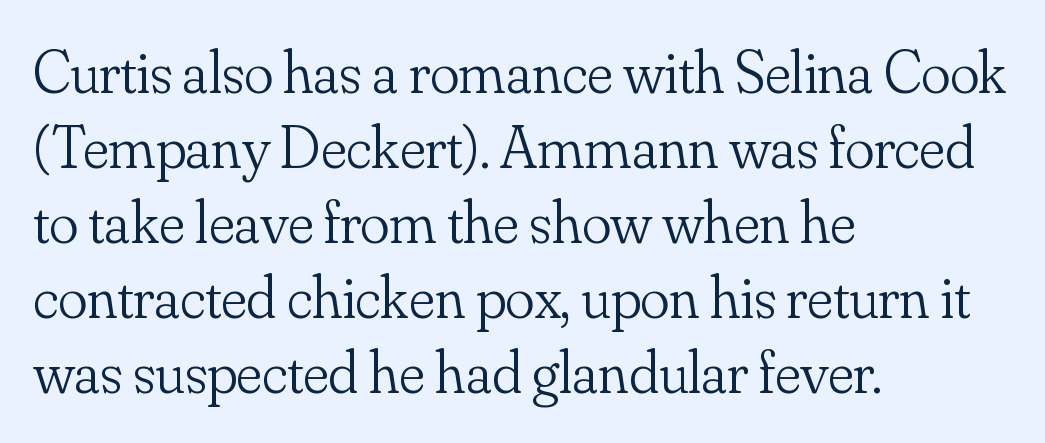
Note: serifs present on the glyphs. Letters have the restrained weight of plain body copy at most. Nobody touched the tracking dial on this one. Spacing verdict: proportional, widths tailored to each character. Does the copy run flush right? No — it runs flush left. Clear beneath every line of the passage.
